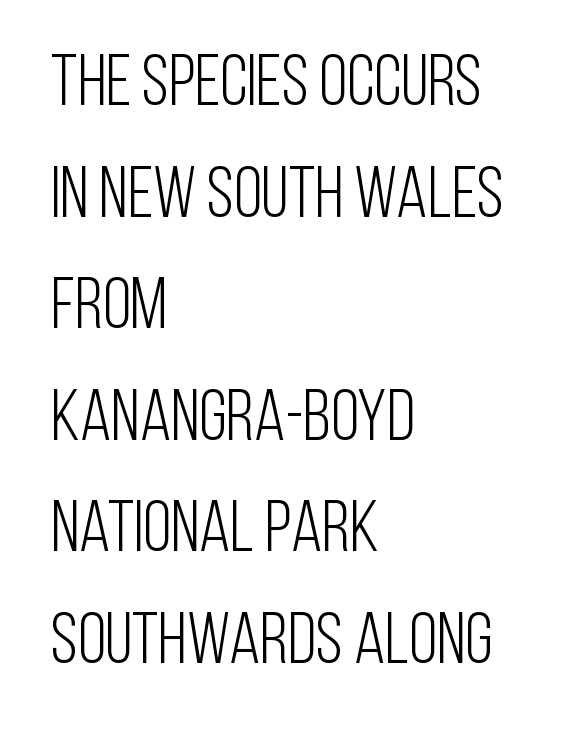
Q: Is the text bold? A: No.
Q: Is the text italic (slanted)? A: No, it is upright.
Q: Is the typeface a serif or a sans-serif typeface? A: Sans-serif.
Q: Is the text underlined? A: No.
Q: How is the paragraph aligned? A: Left-aligned.
Q: Is the spacing between letters normal or unusually wide? A: Normal.
Q: Is the spacing between lines tight, normal or loose? A: Normal.
Q: Width (condensed, normal, or wide)? A: Condensed.
Q: Stroke contrast? A: Low.
Q: x-height? A: Large.
Q: Monospaced? A: No.
